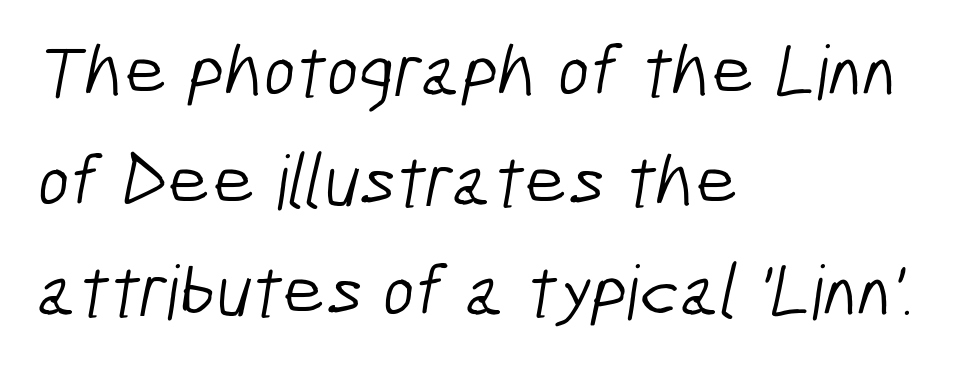
Q: Is the text bold? A: No.
Q: Is the typeface a serif or a sans-serif typeface? A: Sans-serif.
Q: Is the text underlined? A: No.
Q: How is the paragraph aligned? A: Left-aligned.
Q: Is the spacing between letters normal or unusually wide? A: Normal.
Q: Is the spacing between lines tight, normal or loose? A: Normal.
Q: Width (condensed, normal, or wide)? A: Condensed.
Q: Stroke contrast? A: Low.
Q: x-height? A: Medium.
Q: Monospaced? A: No.
